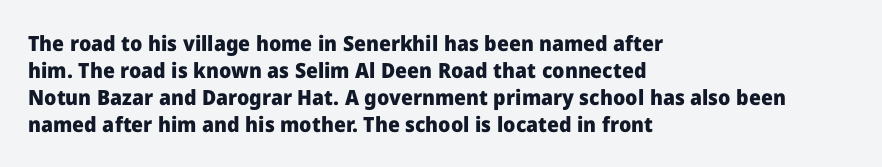
Which margin do the lines hug? The left one — the right edge is uneven. The foot of each line stays bare and open. Strokes here are thick enough to call this a true bold. Does the lettering tilt? It doesn't — this is upright. You could call the tracking neutral — neither tight nor loose. Interline gaps are of average width in this sample.
